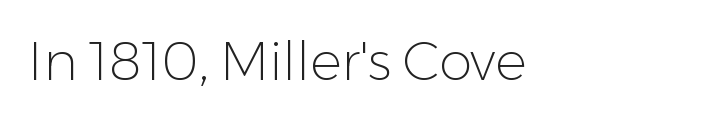
{"serif": "no", "italic": "no", "bold": "no", "weight": "light", "width": "normal", "stroke_contrast": "low", "x_height": "medium", "monospaced": "no", "underline": "no", "letter_spacing": "normal", "letter_spacing_em": 0.0, "glyph_px": 53}
